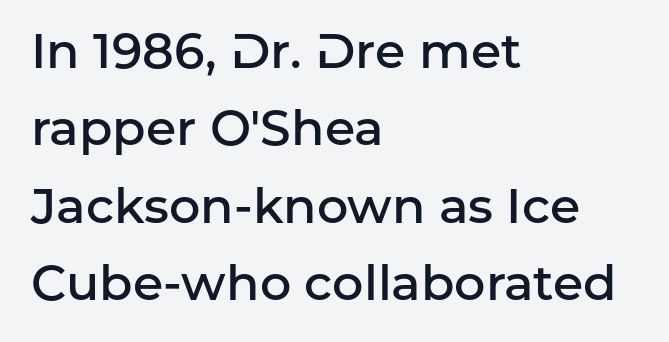
There is no visible air inserted between adjacent glyphs. It's the straight-up-and-down kind of type. Spacing verdict: proportional, widths tailored to each character. This rendering uses left alignment, leaving the right contour irregular. The passage shown is typeset with a sans-serif family.
